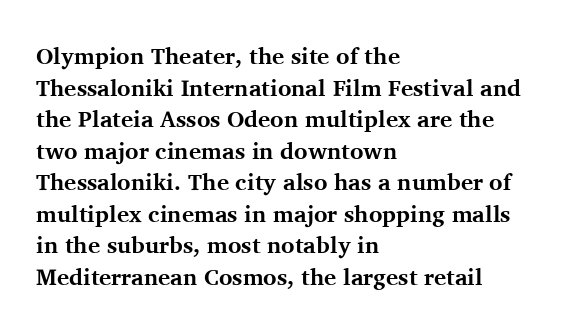
{"italic": "no", "bold": "yes", "underline": "no", "align": "left", "line_spacing": "normal", "line_spacing_ratio": 1.37, "letter_spacing": "normal", "letter_spacing_em": 0.0, "glyph_px": 23}
